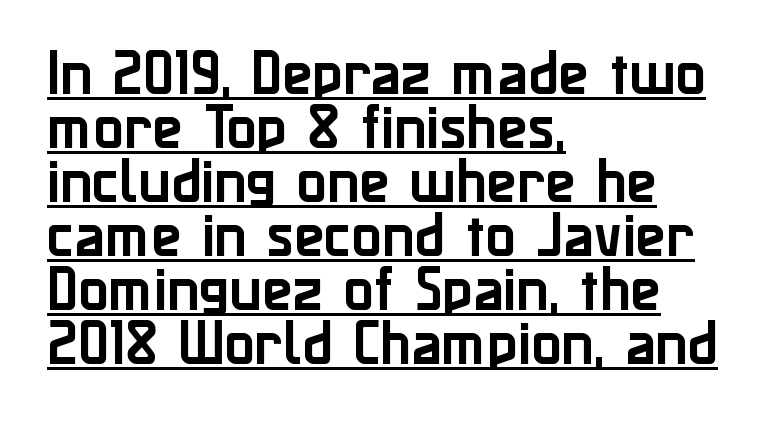
Spacing verdict: proportional, widths tailored to each character. The lettering stays uniformly vertical, giving the passage a roman look. Leftover space on each line is placed entirely after the last word. Type style note: lacks serifs. The face used here is rendered with its standard letterfit. Notice how descenders almost collide with the ascenders below — that's tight leading.
